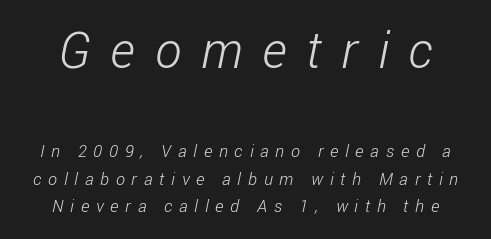
Q: Is the text bold? A: No.
Q: Is the typeface a serif or a sans-serif typeface? A: Sans-serif.
Q: Is the text underlined? A: No.
Q: Is the spacing between letters normal or unusually wide? A: Unusually wide.
Q: Is the spacing between lines tight, normal or loose? A: Normal.
Q: Which block of text is set in a larger size, the first (top) or the second (bottom)? A: The first (top) one.
Q: Width (condensed, normal, or wide)? A: Condensed.
Q: Stroke contrast? A: Low.
Q: x-height? A: Medium.
Q: Monospaced? A: No.
